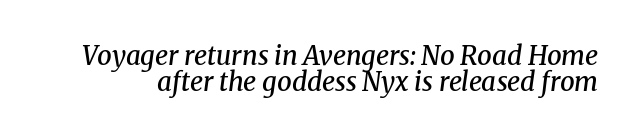
Q: Is the text bold? A: Semi-bold.
Q: Is the text italic (slanted)? A: Yes, it leans right by about 8 degrees.
Q: Is the text underlined? A: No.
Q: Is the spacing between letters normal or unusually wide? A: Normal.
Q: Is the spacing between lines tight, normal or loose? A: Tight.
